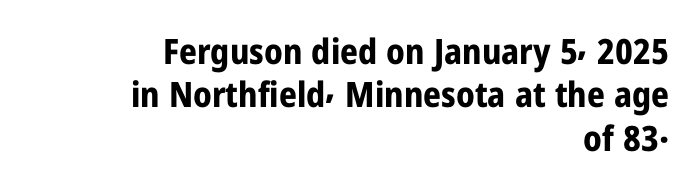
{"serif": "no", "italic": "no", "bold": "yes", "weight": "bold", "width": "condensed", "stroke_contrast": "low", "x_height": "medium", "monospaced": "no", "underline": "no", "align": "right", "line_spacing_ratio": 1.24, "letter_spacing": "normal", "letter_spacing_em": 0.0, "glyph_px": 35}
